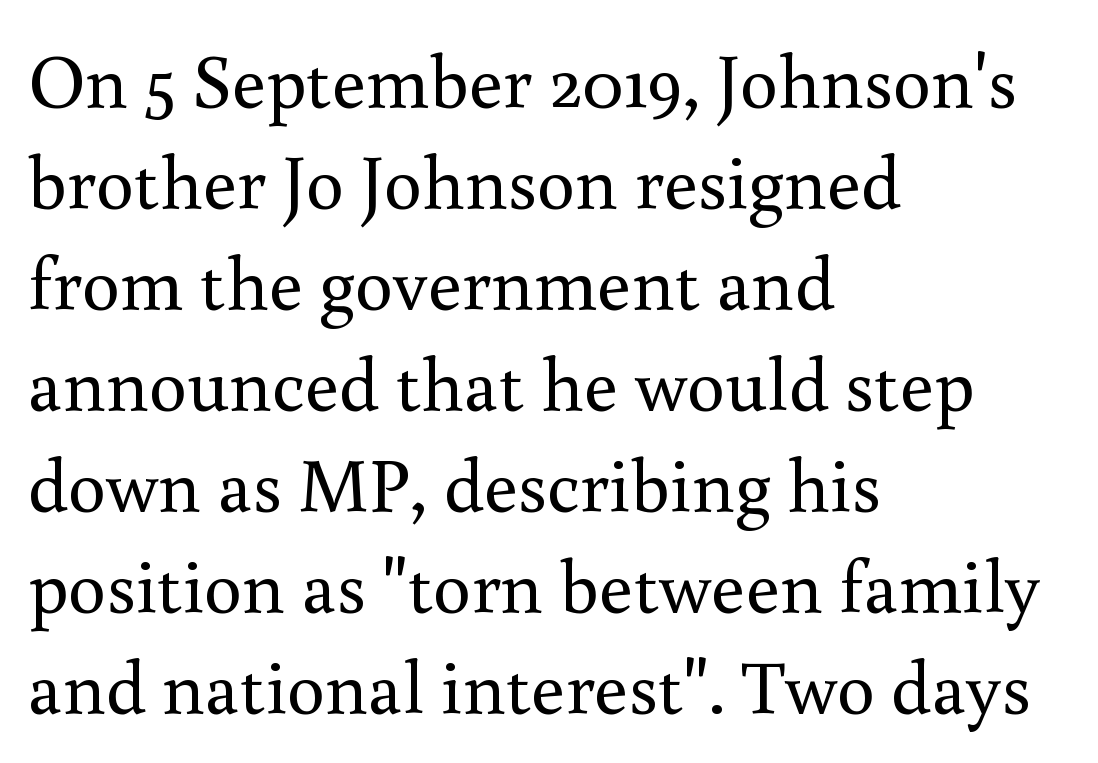
The image shows 76 px regular-weight serif type, upright; set left-aligned, normal line spacing (1.33x), normal letter spacing, not underlined; a small x-height.
